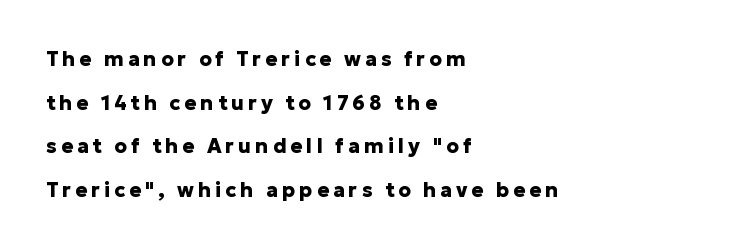
The image shows 20 px bold type, upright; set left-aligned, loose line spacing (2.18x), unusually wide letter spacing (+0.2 em), not underlined.
